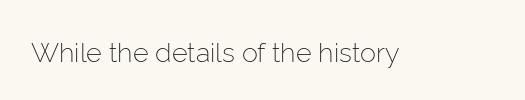
Has an underline been added? It has not. The type is set solid horizontally, with unmodified tracking. The characters are drawn with everyday or finer stroke widths. Every character sits straight up, as roman type does.
